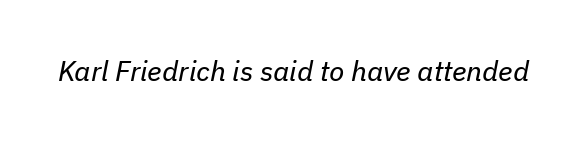
Underline: absent. Stem width sits at or under what a default text font uses. Rendered with sloped, italic letterforms. Is this a fixed-width face? No — the glyphs have proportional, varying widths. Each word holds together tightly as a unit, with standard inter-letter gaps.
